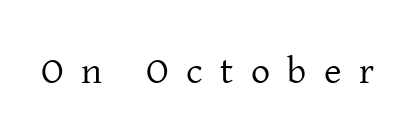
Check under the words: just untouched page. Posture: straight, roman, zero tilt. Honestly, the letter spacing is so wide it's the main thing you notice. The text was rendered using a seriffed face with decorative stroke endings.
